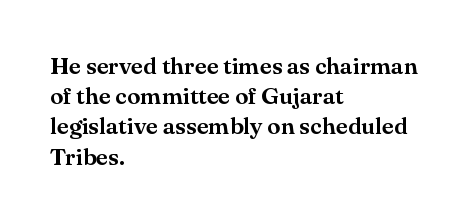
Leading: standard. Ascenders rise straight up at ninety degrees. The text block is weighted toward the left margin, trailing off unevenly rightward. Default kerning and tracking; the words read as compact shapes. Underlining? Definitely not there.
